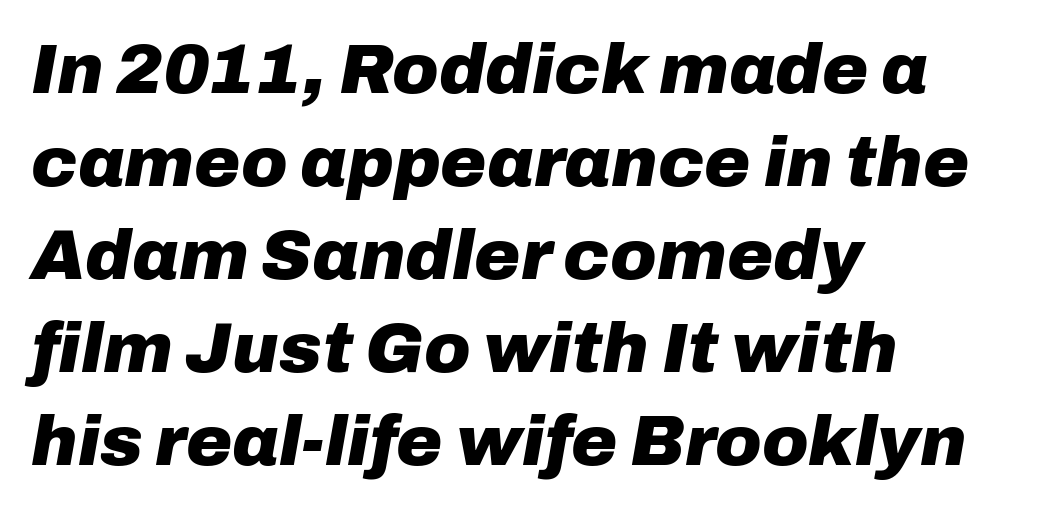
The image shows 70 px heavy type, italic (leaning right); set left-aligned, normal line spacing (1.33x), normal letter spacing, not underlined; low stroke contrast and a medium x-height.
